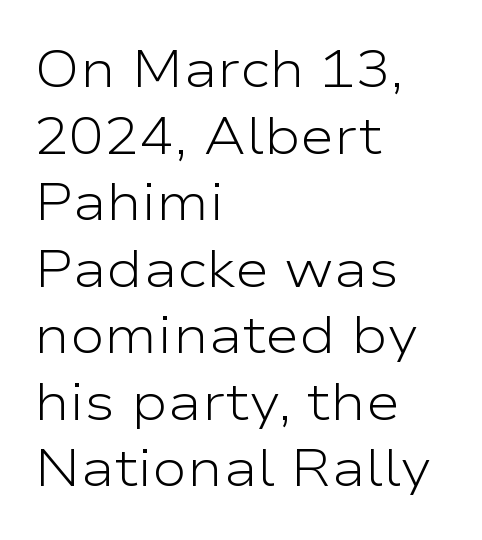
The image shows 52 px light, wide sans-serif type, upright; set left-aligned, normal line spacing (1.28x), normal letter spacing, not underlined; low stroke contrast and a medium x-height.
